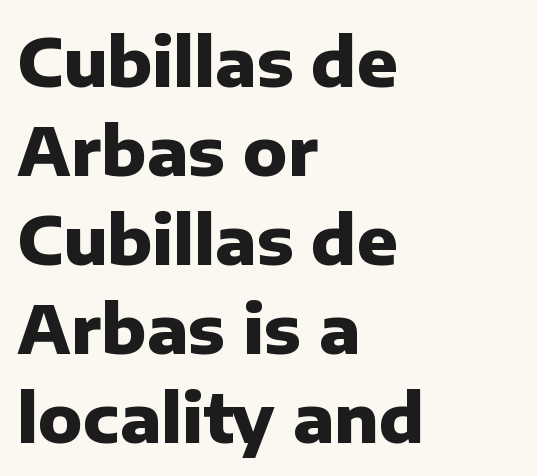
The image shows 67 px heavy sans-serif type, upright; set left-aligned, normal line spacing (1.33x), normal letter spacing, not underlined; low stroke contrast and a medium x-height.
